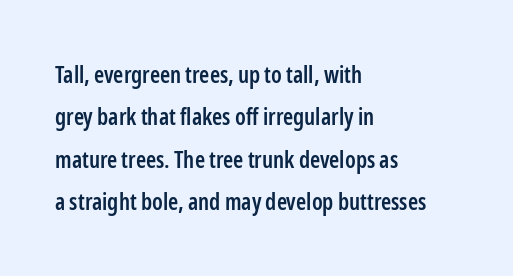
The image shows 23 px text type, upright; set left-aligned, line spacing 1.84x, normal letter spacing, not underlined.
